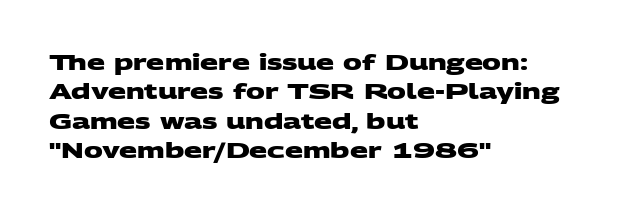
The image shows 21 px bold type; set left-aligned, normal line spacing (1.4x), normal letter spacing, not underlined.
